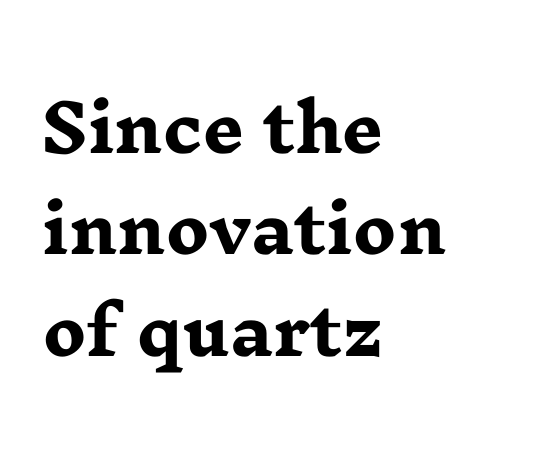
The image shows 65 px heavy, wide serif type, upright; set left-aligned, normal line spacing (1.56x), normal letter spacing, not underlined; low stroke contrast and a medium x-height.
